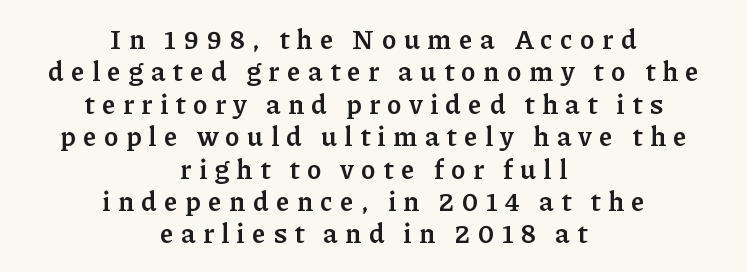
{"italic": "no", "bold": "yes", "underline": "no", "align": "center", "line_spacing_ratio": 1.2, "letter_spacing": "wide", "letter_spacing_em": 0.27, "glyph_px": 27}
